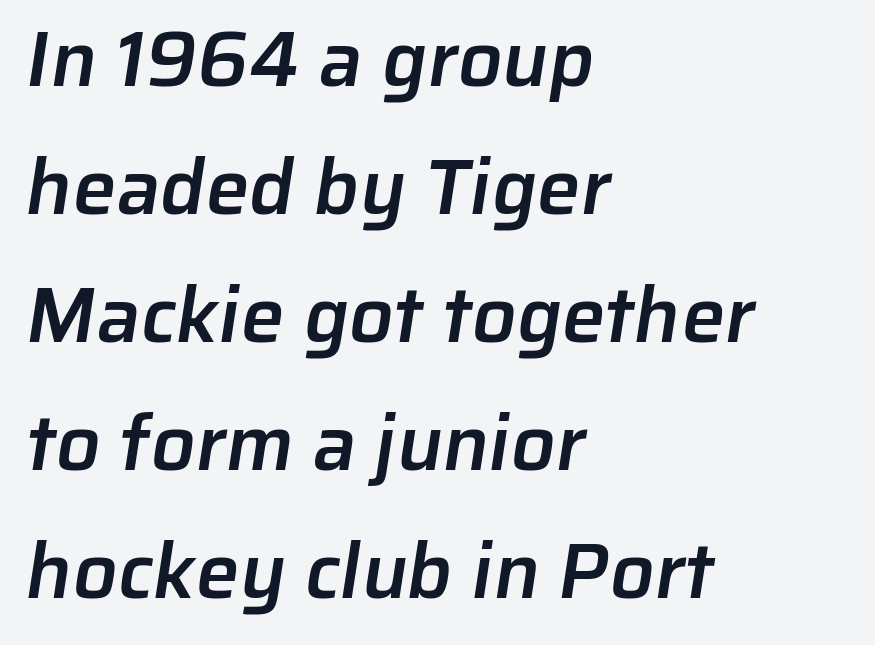
The image shows 78 px semibold sans-serif type; set left-aligned, normal line spacing (1.64x), normal letter spacing, not underlined; low stroke contrast and a medium x-height.
